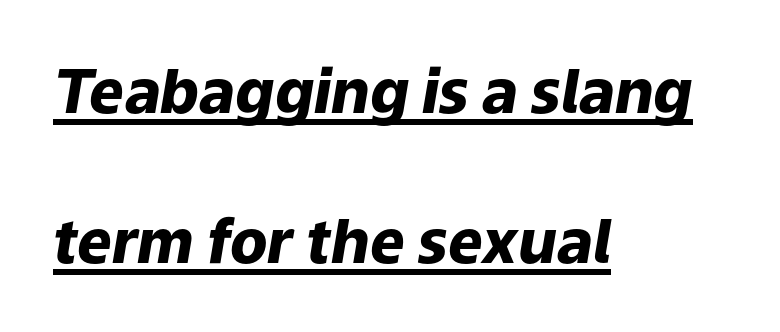
The image shows 61 px heavy type, italic (leaning right); set left-aligned, loose line spacing (2.46x), normal letter spacing, underlined; low stroke contrast and a medium x-height.
